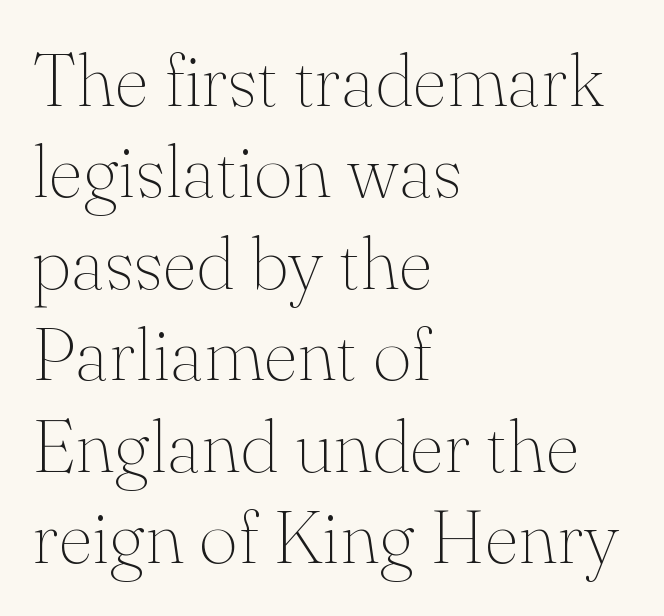
The image shows 75 px thin serif type, upright; set left-aligned, line spacing 1.22x, normal letter spacing, not underlined; medium stroke contrast and a small x-height.
